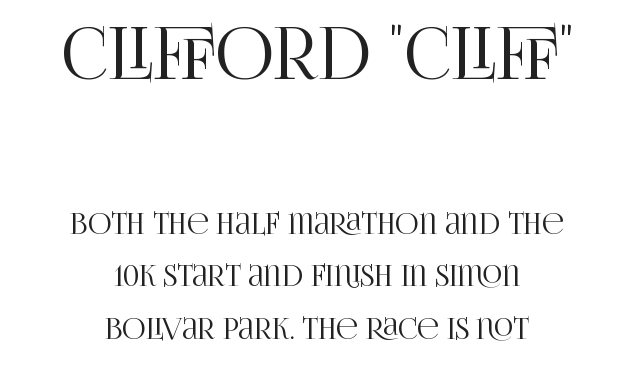
Q: Is the text italic (slanted)? A: No, it is upright.
Q: Is the typeface a serif or a sans-serif typeface? A: Serif.
Q: Is the text underlined? A: No.
Q: How is the paragraph aligned? A: Centered.
Q: Is the spacing between letters normal or unusually wide? A: Normal.
Q: Which block of text is set in a larger size, the first (top) or the second (bottom)? A: The first (top) one.
Q: Width (condensed, normal, or wide)? A: Condensed.
Q: Stroke contrast? A: High.
Q: x-height? A: Large.
Q: Monospaced? A: No.
